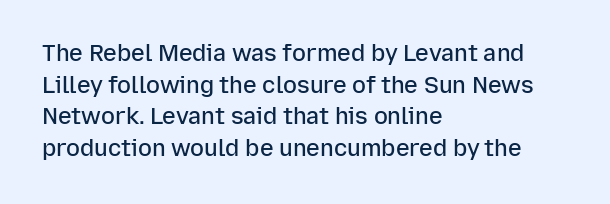
Q: Is the text bold? A: Semi-bold.
Q: Is the text italic (slanted)? A: No, it is upright.
Q: Is the text underlined? A: No.
Q: How is the paragraph aligned? A: Left-aligned.
Q: Is the spacing between letters normal or unusually wide? A: Normal.
Q: Is the spacing between lines tight, normal or loose? A: Normal.
